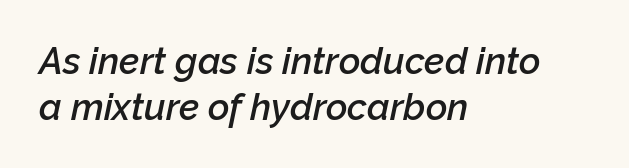
The image shows 37 px semibold type, italic (leaning right); set left-aligned, line spacing 1.23x, normal letter spacing, not underlined; low stroke contrast and a medium x-height.
